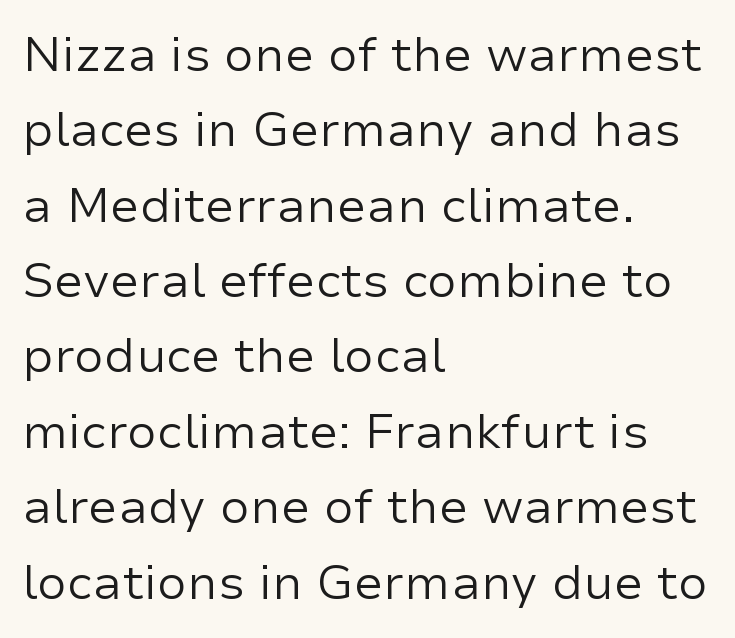
The cut favours lightness, reaching ordinary text weight at its darkest. Unlike a traditional serif, this face leaves its strokes unadorned. Each letter keeps its own natural width here, so spacing adapts to shape. Posture: straight, roman, zero tilt. Quick note: underline off. Line beginnings align vertically; line endings do not.
